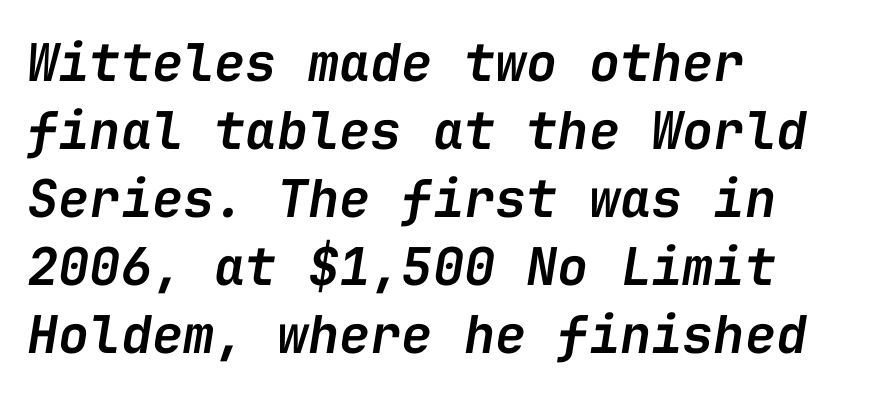
The image shows 52 px semibold type, italic (leaning right), monospaced; set left-aligned, normal line spacing (1.31x), normal letter spacing, not underlined; low stroke contrast and a medium x-height.
